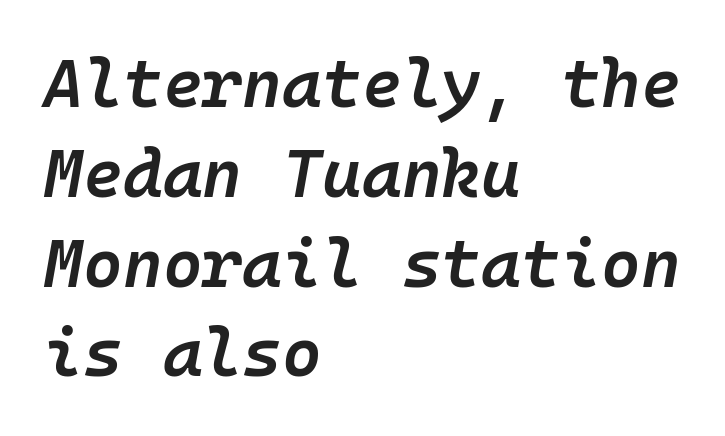
Q: Is the text bold? A: Semi-bold.
Q: Is the text italic (slanted)? A: Yes, it leans right by about 10 degrees.
Q: Is the text underlined? A: No.
Q: How is the paragraph aligned? A: Left-aligned.
Q: Is the spacing between letters normal or unusually wide? A: Normal.
Q: Is the spacing between lines tight, normal or loose? A: Normal.
Q: Width (condensed, normal, or wide)? A: Normal.
Q: Stroke contrast? A: Low.
Q: x-height? A: Medium.
Q: Monospaced? A: Yes.
